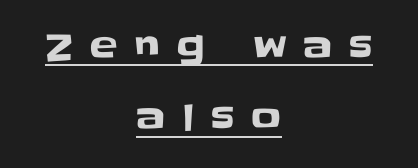
The image shows 37 px sans-serif type, upright; set centered, loose line spacing (1.93x), unusually wide letter spacing (+0.46 em), underlined; low stroke contrast and a large x-height.
